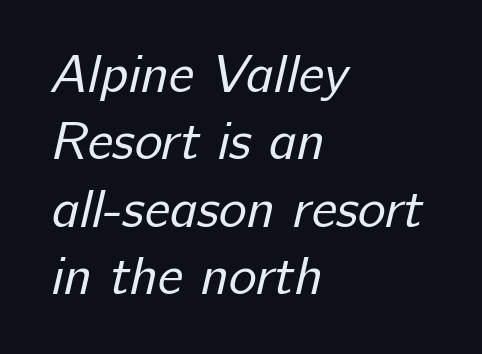
{"serif": "no", "bold": "no", "weight": "regular", "width": "normal", "stroke_contrast": "low", "x_height": "medium", "monospaced": "no", "underline": "no", "align": "left", "line_spacing": "normal", "line_spacing_ratio": 1.27, "letter_spacing": "normal", "letter_spacing_em": 0.0, "glyph_px": 53}
